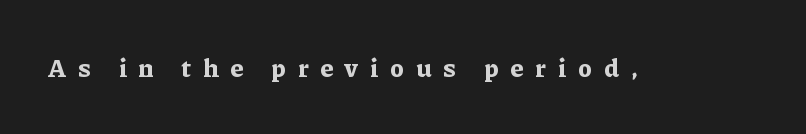
Q: Is the text bold? A: Yes.
Q: Is the text italic (slanted)? A: No, it is upright.
Q: Is the text underlined? A: No.
Q: Is the spacing between letters normal or unusually wide? A: Unusually wide.
